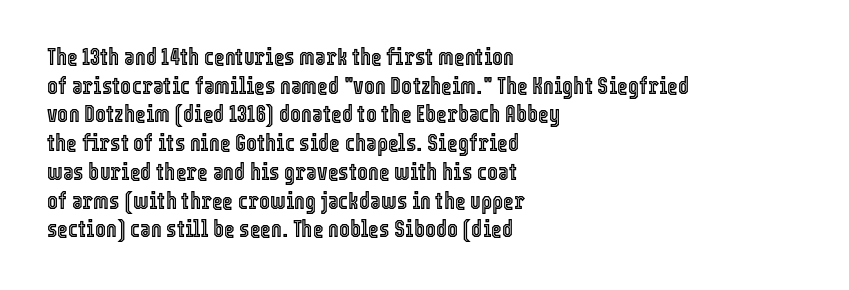
Q: Is the text italic (slanted)? A: No, it is upright.
Q: Is the text underlined? A: No.
Q: How is the paragraph aligned? A: Left-aligned.
Q: Is the spacing between letters normal or unusually wide? A: Normal.
Q: Is the spacing between lines tight, normal or loose? A: Normal.
